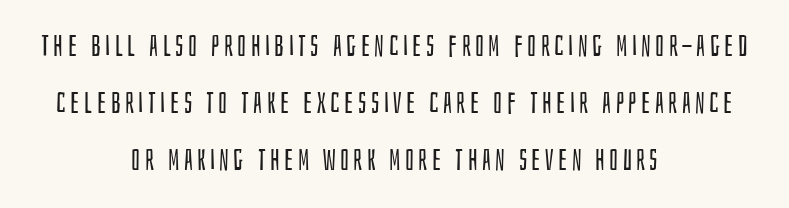
Q: Is the text bold? A: No.
Q: Is the text italic (slanted)? A: No, it is upright.
Q: Is the typeface a serif or a sans-serif typeface? A: Sans-serif.
Q: Is the text underlined? A: No.
Q: How is the paragraph aligned? A: Centered.
Q: Is the spacing between lines tight, normal or loose? A: Loose.
Q: Width (condensed, normal, or wide)? A: Condensed.
Q: Stroke contrast? A: Low.
Q: x-height? A: Large.
Q: Monospaced? A: No.
